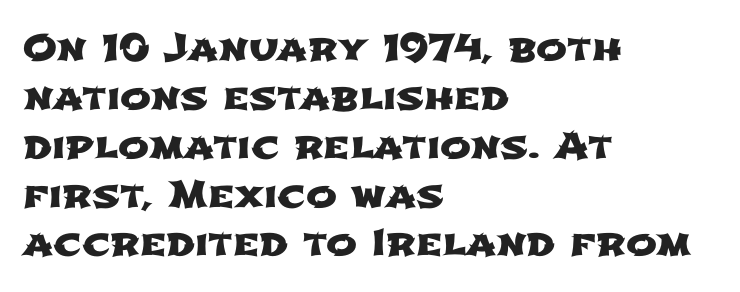
The image shows 37 px wide sans-serif type; set left-aligned, normal line spacing (1.32x), normal letter spacing, not underlined; low stroke contrast and a medium x-height.
